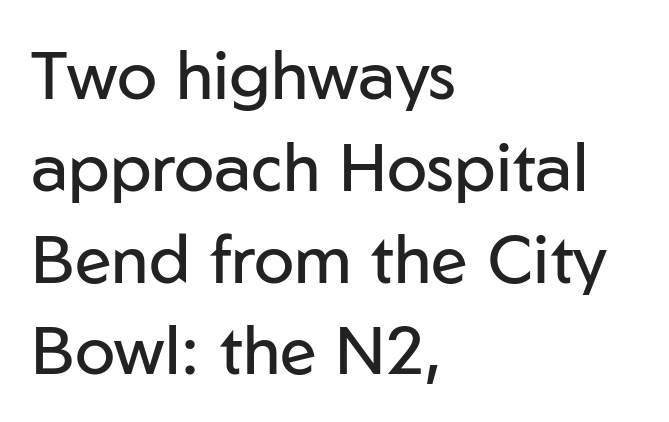
Q: Is the text bold? A: No.
Q: Is the text italic (slanted)? A: No, it is upright.
Q: Is the typeface a serif or a sans-serif typeface? A: Sans-serif.
Q: Is the text underlined? A: No.
Q: How is the paragraph aligned? A: Left-aligned.
Q: Is the spacing between letters normal or unusually wide? A: Normal.
Q: Is the spacing between lines tight, normal or loose? A: Normal.
Q: Width (condensed, normal, or wide)? A: Normal.
Q: Stroke contrast? A: Low.
Q: x-height? A: Medium.
Q: Monospaced? A: No.
